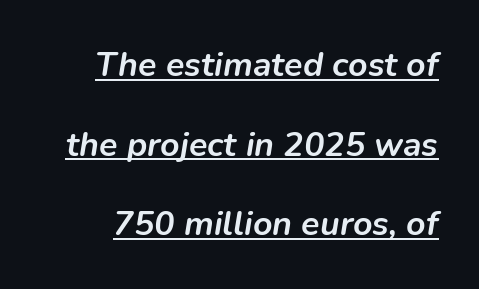
The face used here has a pronounced slope to its letters. Does the leading feel generous? Absolutely, it's lavish. The typesetter has applied underlining to the passage shown. What stands out about the letter spacing? Nothing — it is the standard amount. The letters advance in unequal steps, a hallmark of proportional type. You'd pick this weight for a headline — it's a proper bold.
